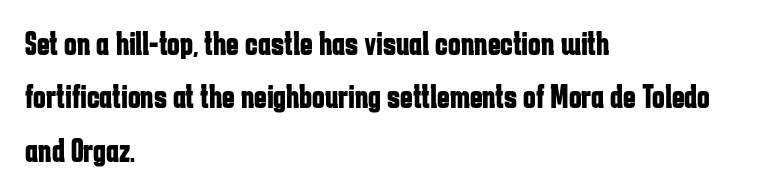
Q: Is the text bold? A: Yes.
Q: Is the text italic (slanted)? A: No, it is upright.
Q: Is the typeface a serif or a sans-serif typeface? A: Sans-serif.
Q: Is the text underlined? A: No.
Q: How is the paragraph aligned? A: Left-aligned.
Q: Is the spacing between letters normal or unusually wide? A: Normal.
Q: Is the spacing between lines tight, normal or loose? A: Normal.
Q: Width (condensed, normal, or wide)? A: Condensed.
Q: Stroke contrast? A: Low.
Q: x-height? A: Medium.
Q: Monospaced? A: No.
